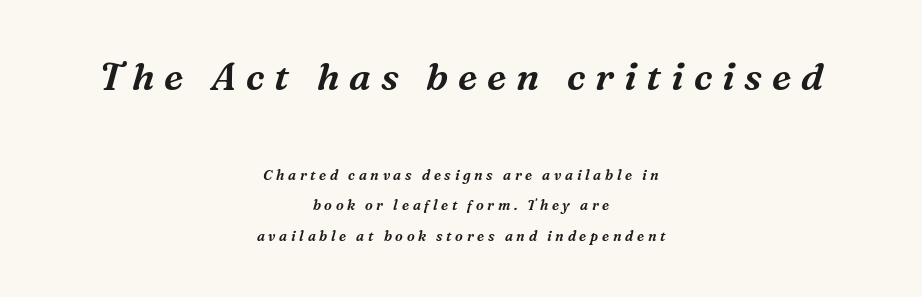
The image shows 38 px serif type, italic (leaning right); set centered, loose line spacing (2.19x), unusually wide letter spacing (+0.26 em), not underlined; the first (top) block is 2.71x larger; medium stroke contrast and a medium x-height.
